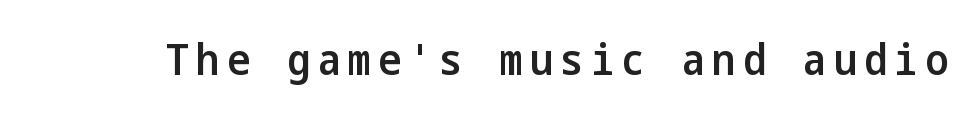
Q: Is the text bold? A: Semi-bold.
Q: Is the text italic (slanted)? A: No, it is upright.
Q: Is the typeface a serif or a sans-serif typeface? A: Sans-serif.
Q: Is the text underlined? A: No.
Q: Width (condensed, normal, or wide)? A: Condensed.
Q: Stroke contrast? A: Low.
Q: x-height? A: Medium.
